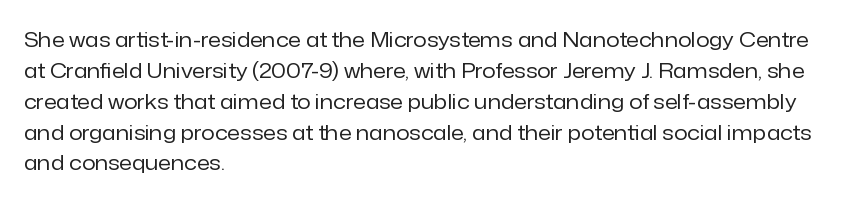
If you drew a line through each stem, it would be perfectly vertical. Leftover space on each line is placed entirely after the last word. The vertical gap from one line to the next is medium. The specimen omits any rule beneath the text block's lines.
